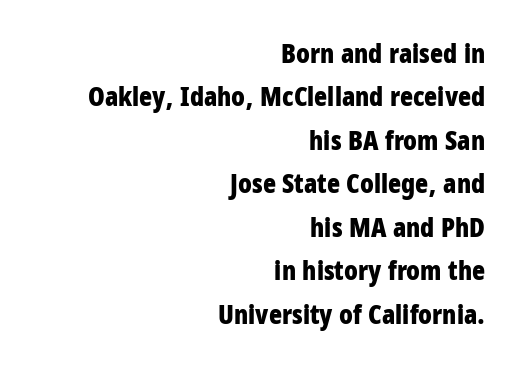
Q: Is the text bold? A: Yes.
Q: Is the text italic (slanted)? A: No, it is upright.
Q: Is the text underlined? A: No.
Q: How is the paragraph aligned? A: Right-aligned.
Q: Is the spacing between letters normal or unusually wide? A: Normal.
Q: Is the spacing between lines tight, normal or loose? A: Normal.
